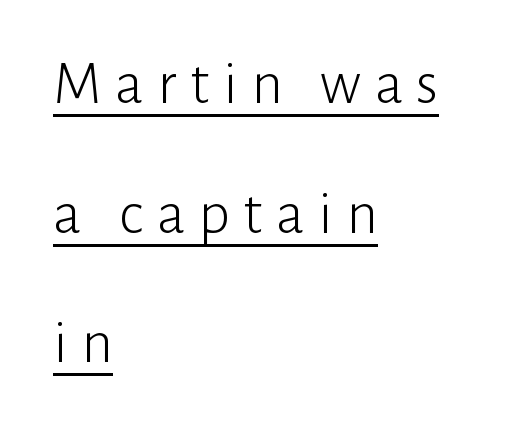
Q: Is the text bold? A: No.
Q: Is the text italic (slanted)? A: No, it is upright.
Q: Is the typeface a serif or a sans-serif typeface? A: Sans-serif.
Q: Is the text underlined? A: Yes.
Q: How is the paragraph aligned? A: Left-aligned.
Q: Is the spacing between letters normal or unusually wide? A: Unusually wide.
Q: Is the spacing between lines tight, normal or loose? A: Loose.
Q: Width (condensed, normal, or wide)? A: Normal.
Q: Stroke contrast? A: Low.
Q: x-height? A: Medium.
Q: Monospaced? A: No.
